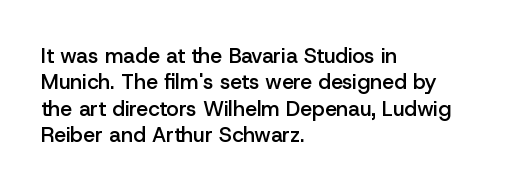
Its strokes are somewhat broadened, the hallmark of semibold type. Notice how descenders clear the ascenders below comfortably — that's standard leading. The letters stand straight up with perfectly vertical stems. Compared with a centered layout, this one pins lines to the left instead.
